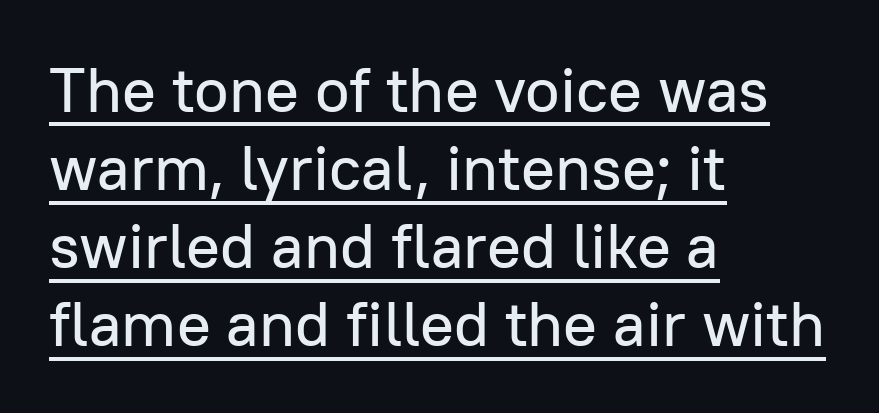
{"serif": "no", "italic": "no", "width": "normal", "stroke_contrast": "low", "x_height": "medium", "monospaced": "no", "underline": "yes", "align": "left", "line_spacing_ratio": 1.24, "letter_spacing": "normal", "letter_spacing_em": 0.0, "glyph_px": 63}
